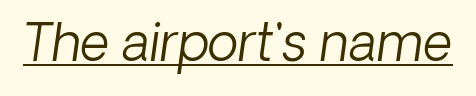
Q: Is the text bold? A: No.
Q: Is the text italic (slanted)? A: Yes, it leans right by about 8 degrees.
Q: Is the text underlined? A: Yes.
Q: Is the spacing between letters normal or unusually wide? A: Normal.
Q: Width (condensed, normal, or wide)? A: Normal.
Q: Stroke contrast? A: Low.
Q: x-height? A: Medium.
Q: Monospaced? A: No.
